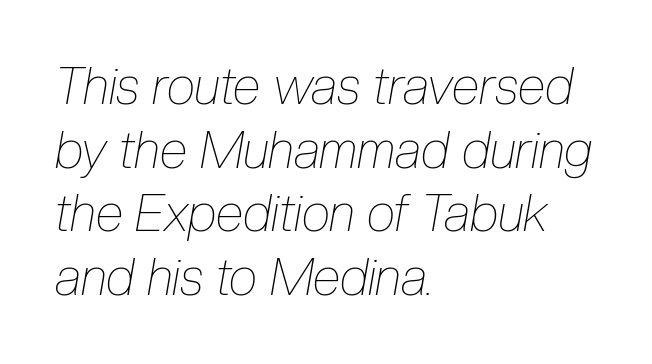
{"italic": "yes", "lean": "right", "slant_degrees": 10, "bold": "no", "weight": "thin", "width": "condensed", "stroke_contrast": "low", "x_height": "medium", "monospaced": "no", "underline": "no", "align": "left", "line_spacing": "normal", "line_spacing_ratio": 1.25, "letter_spacing": "normal", "letter_spacing_em": 0.0, "glyph_px": 51}
